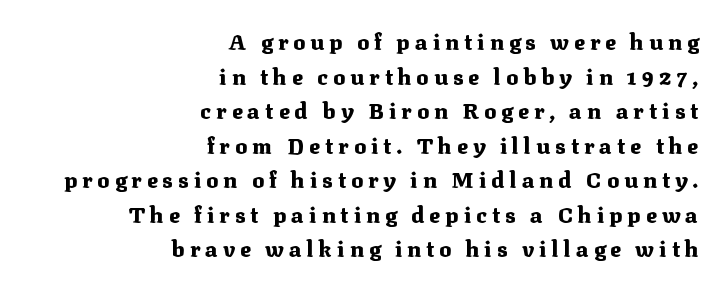
Q: Is the text bold? A: Yes.
Q: Is the text italic (slanted)? A: No, it is upright.
Q: Is the text underlined? A: No.
Q: How is the paragraph aligned? A: Right-aligned.
Q: Is the spacing between letters normal or unusually wide? A: Unusually wide.
Q: Is the spacing between lines tight, normal or loose? A: Normal.
